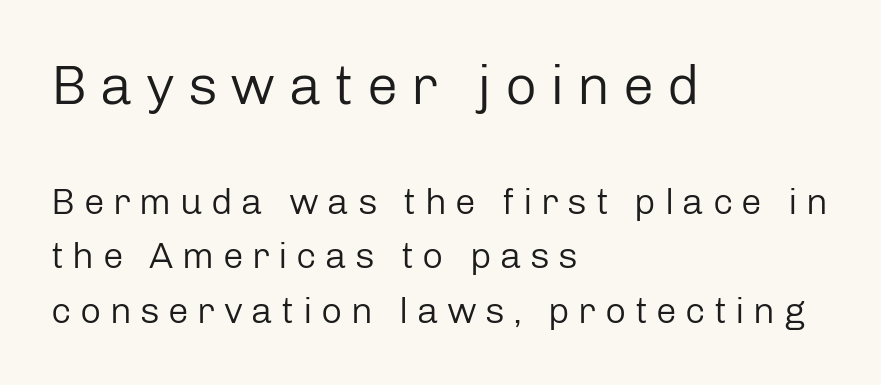
Q: Is the text bold? A: No.
Q: Is the text italic (slanted)? A: No, it is upright.
Q: Is the typeface a serif or a sans-serif typeface? A: Sans-serif.
Q: Is the text underlined? A: No.
Q: How is the paragraph aligned? A: Left-aligned.
Q: Is the spacing between letters normal or unusually wide? A: Unusually wide.
Q: Is the spacing between lines tight, normal or loose? A: Normal.
Q: Which block of text is set in a larger size, the first (top) or the second (bottom)? A: The first (top) one.
Q: Width (condensed, normal, or wide)? A: Normal.
Q: Stroke contrast? A: Low.
Q: x-height? A: Medium.
Q: Monospaced? A: No.
